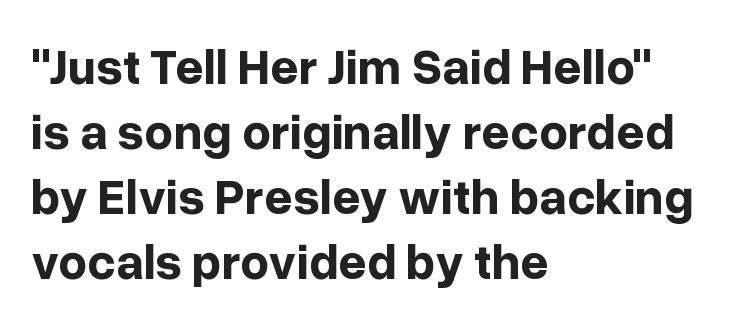
Q: Is the text bold? A: Yes.
Q: Is the text italic (slanted)? A: No, it is upright.
Q: Is the typeface a serif or a sans-serif typeface? A: Sans-serif.
Q: Is the text underlined? A: No.
Q: How is the paragraph aligned? A: Left-aligned.
Q: Is the spacing between letters normal or unusually wide? A: Normal.
Q: Is the spacing between lines tight, normal or loose? A: Normal.
Q: Width (condensed, normal, or wide)? A: Normal.
Q: Stroke contrast? A: Low.
Q: x-height? A: Medium.
Q: Monospaced? A: No.
